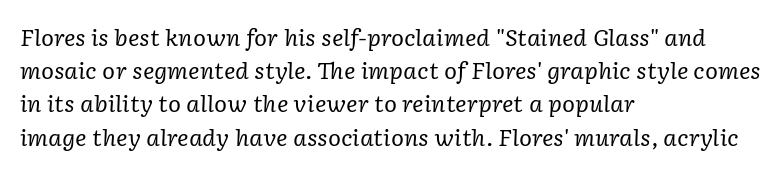
Check under the words: just untouched page. On a weight scale, this lands at 450 or below. The rendering applies a slant to the glyphs. Normally led — the rows are evenly, conventionally spaced.
